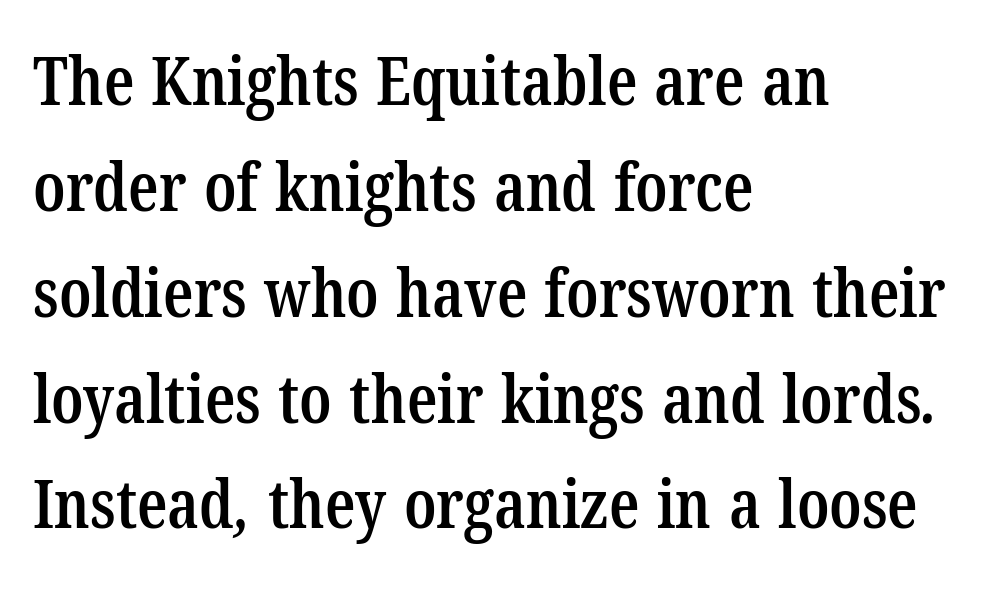
The passage shown is typed in a proportional face where columns would drift. Type style note: has serifs. Check under the words: just untouched page. The passage shown has conventional tracking throughout.
